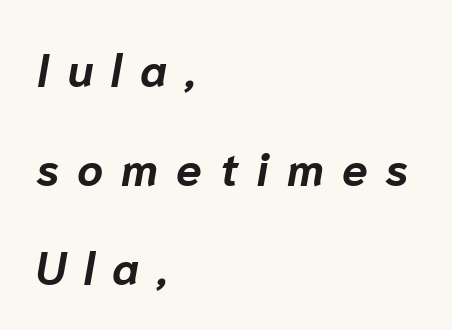
Quick note: italic. Type without underlining. Summary of vertical rhythm: relaxed, with wide interline spacing. This sample has the flowing, uneven cadence of proportional lettering. Every letter is thick-stroked: bold, no question.
